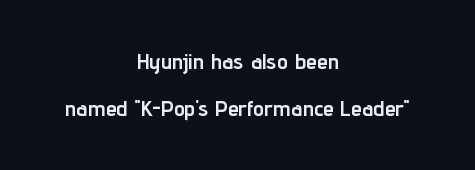
Q: Is the text bold? A: Yes.
Q: Is the text italic (slanted)? A: No, it is upright.
Q: Is the text underlined? A: No.
Q: How is the paragraph aligned? A: Centered.
Q: Is the spacing between letters normal or unusually wide? A: Normal.
Q: Is the spacing between lines tight, normal or loose? A: Loose.
